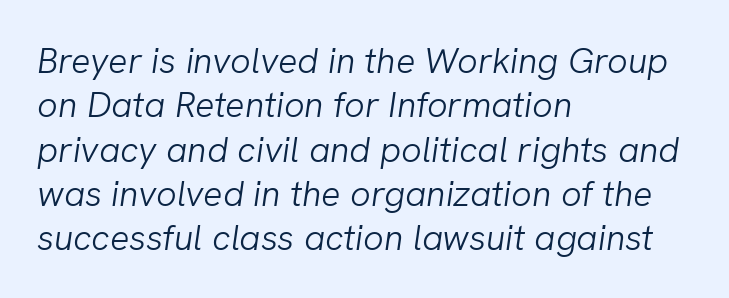
{"italic": "yes", "lean": "right", "slant_degrees": 8, "bold": "no", "weight": "light", "width": "normal", "stroke_contrast": "low", "x_height": "medium", "monospaced": "no", "underline": "no", "align": "left", "line_spacing_ratio": 1.23, "letter_spacing": "normal", "letter_spacing_em": 0.0, "glyph_px": 36}
